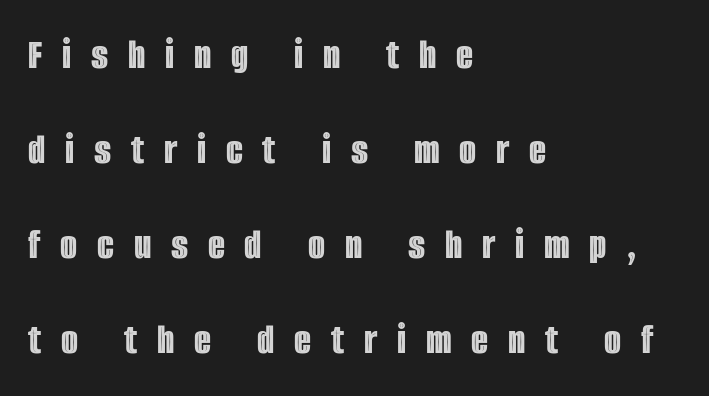
The ragged edge is on the right, which tells us the setting is flush left. Lines of text with bare space underneath. Compared with typical paragraphs, the rows here are farther apart. The rendering uses natural spacing where letterforms have individual widths.
